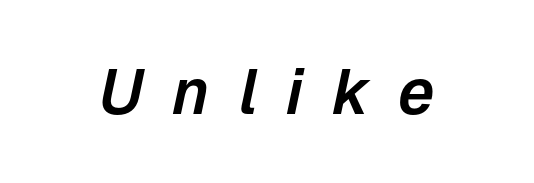
The image shows 63 px text type, italic (leaning right); set unusually wide letter spacing (+0.46 em), not underlined; low stroke contrast and a medium x-height.
